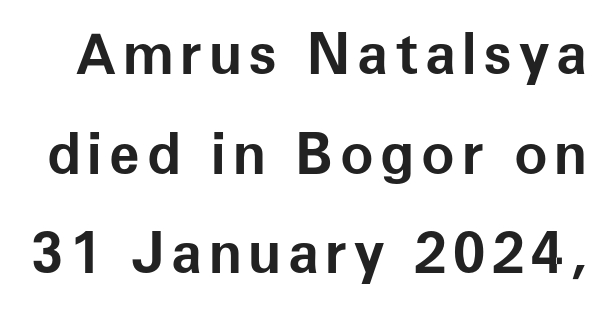
Q: Is the text bold? A: Yes.
Q: Is the text italic (slanted)? A: No, it is upright.
Q: Is the typeface a serif or a sans-serif typeface? A: Sans-serif.
Q: Is the text underlined? A: No.
Q: Width (condensed, normal, or wide)? A: Normal.
Q: Stroke contrast? A: Low.
Q: x-height? A: Medium.
Q: Monospaced? A: No.
